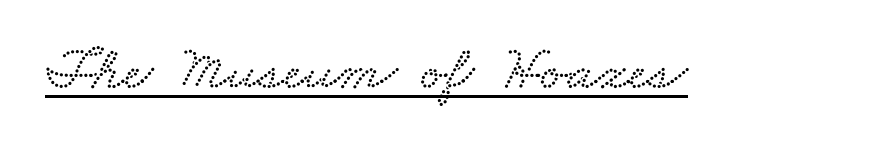
Q: Is the text underlined? A: Yes.
Q: Is the spacing between letters normal or unusually wide? A: Normal.
Q: Width (condensed, normal, or wide)? A: Wide.
Q: Stroke contrast? A: Low.
Q: x-height? A: Small.
Q: Monospaced? A: No.
